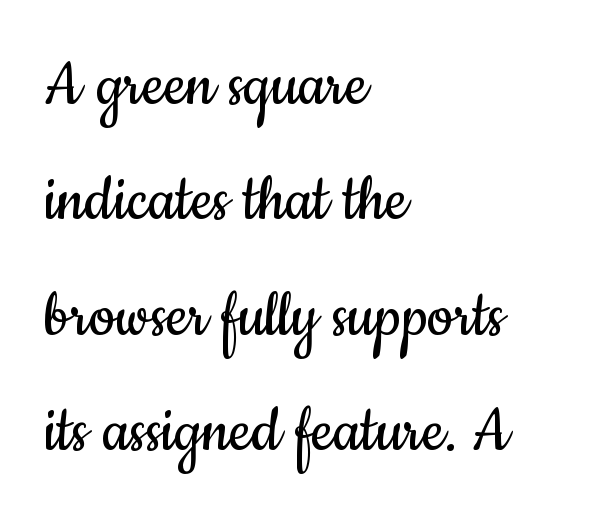
Varying glyph widths throughout — classic text-font behaviour. I'd call this a sans setting — the letters go barefoot. Does the copy run flush right? No — it runs flush left. Glance below the letters and you will spot only blank space. A normal amount of white space separates one row of letters from the next.
